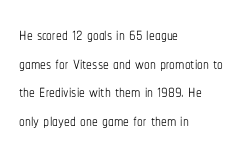
Q: Is the text bold? A: No.
Q: Is the text italic (slanted)? A: No, it is upright.
Q: Is the text underlined? A: No.
Q: How is the paragraph aligned? A: Left-aligned.
Q: Is the spacing between letters normal or unusually wide? A: Normal.
Q: Is the spacing between lines tight, normal or loose? A: Normal.
